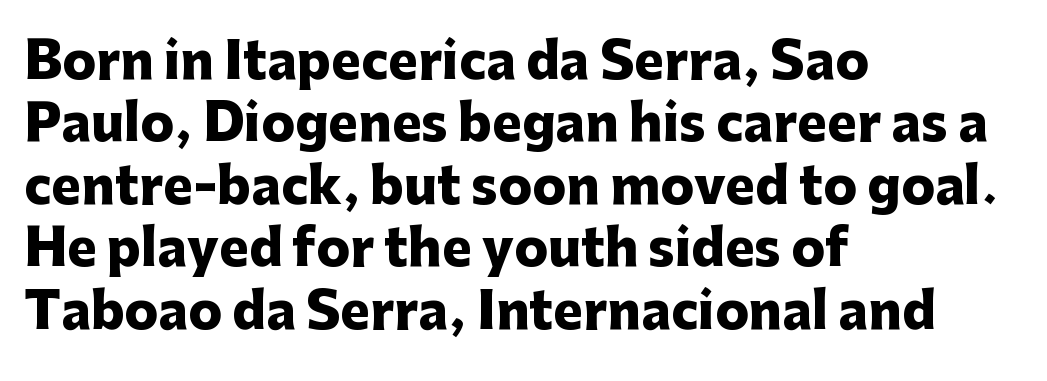
{"serif": "no", "italic": "no", "bold": "yes", "weight": "heavy", "width": "normal", "stroke_contrast": "low", "x_height": "medium", "monospaced": "no", "underline": "no", "align": "left", "line_spacing": "normal", "line_spacing_ratio": 1.25, "letter_spacing": "normal", "letter_spacing_em": 0.0, "glyph_px": 50}
